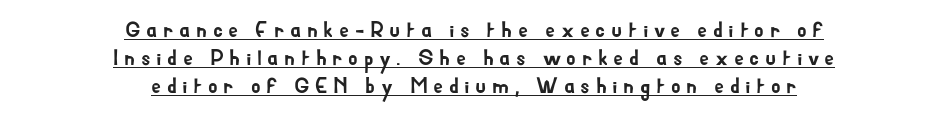
{"italic": "no", "underline": "yes", "align": "center", "line_spacing": "normal", "line_spacing_ratio": 1.28, "letter_spacing": "wide", "letter_spacing_em": 0.25, "glyph_px": 22}
